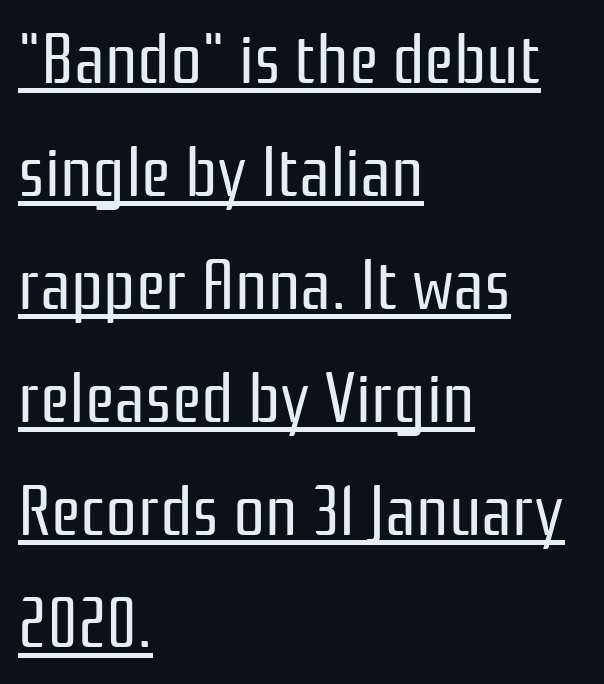
The image shows 71 px regular-weight, condensed sans-serif type, upright; set left-aligned, normal line spacing (1.59x), normal letter spacing, underlined; low stroke contrast and a medium x-height.
